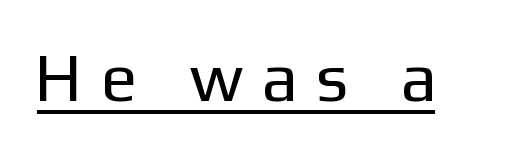
Q: Is the text bold? A: No.
Q: Is the text italic (slanted)? A: No, it is upright.
Q: Is the typeface a serif or a sans-serif typeface? A: Sans-serif.
Q: Is the text underlined? A: Yes.
Q: Is the spacing between letters normal or unusually wide? A: Unusually wide.
Q: Width (condensed, normal, or wide)? A: Normal.
Q: Stroke contrast? A: Low.
Q: x-height? A: Medium.
Q: Monospaced? A: No.
